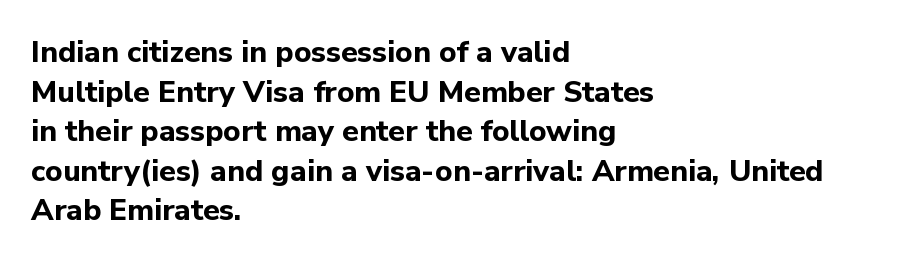
Plenty of ink on the page — the face is bold. The letters stand straight up with perfectly vertical stems. The letters carry no serifs — their stems end cleanly without finishing strokes. Is the letter spacing exaggerated? No — it looks like the ordinary default. Line spacing here is normal.
